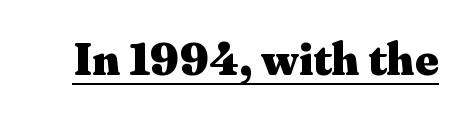
Q: Is the text bold? A: Yes.
Q: Is the text italic (slanted)? A: No, it is upright.
Q: Is the typeface a serif or a sans-serif typeface? A: Serif.
Q: Is the text underlined? A: Yes.
Q: Is the spacing between letters normal or unusually wide? A: Normal.
Q: Width (condensed, normal, or wide)? A: Wide.
Q: Stroke contrast? A: Medium.
Q: x-height? A: Medium.
Q: Monospaced? A: No.
